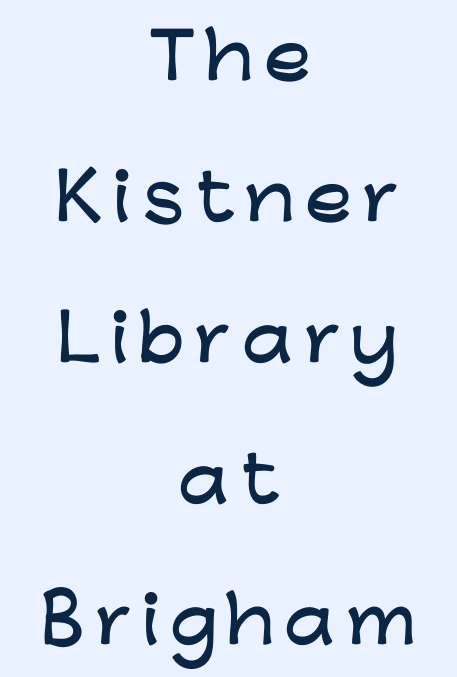
Here the designer chose a conventional face with non-uniform glyph widths. The space beneath each line is pristine and unruled. Leading: increased. If you folded the block vertically in half, each line would mirror itself in length.
